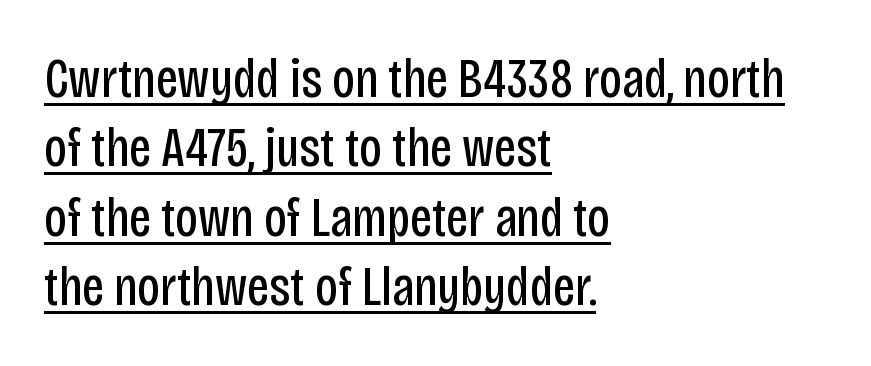
Q: Is the text bold? A: No.
Q: Is the text italic (slanted)? A: No, it is upright.
Q: Is the typeface a serif or a sans-serif typeface? A: Sans-serif.
Q: Is the text underlined? A: Yes.
Q: How is the paragraph aligned? A: Left-aligned.
Q: Is the spacing between letters normal or unusually wide? A: Normal.
Q: Width (condensed, normal, or wide)? A: Condensed.
Q: Stroke contrast? A: Low.
Q: x-height? A: Large.
Q: Monospaced? A: No.
